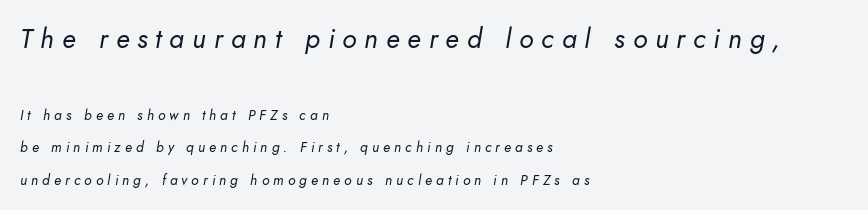
This sample trades compactness for vertical openness between lines. Slant detected: the letters are inclined. Alignment: flush left. The block sitting higher on the canvas is the one with enlarged characters. Each stroke keeps to a modest, everyday thickness or less. Tracking here is generous; glyphs stand well apart from one another.
